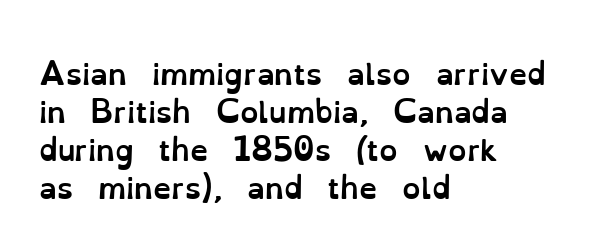
Q: Is the text bold? A: Yes.
Q: Is the text italic (slanted)? A: No, it is upright.
Q: Is the text underlined? A: No.
Q: How is the paragraph aligned? A: Left-aligned.
Q: Is the spacing between letters normal or unusually wide? A: Normal.
Q: Is the spacing between lines tight, normal or loose? A: Normal.
Q: Width (condensed, normal, or wide)? A: Normal.
Q: Stroke contrast? A: Low.
Q: x-height? A: Small.
Q: Monospaced? A: No.
